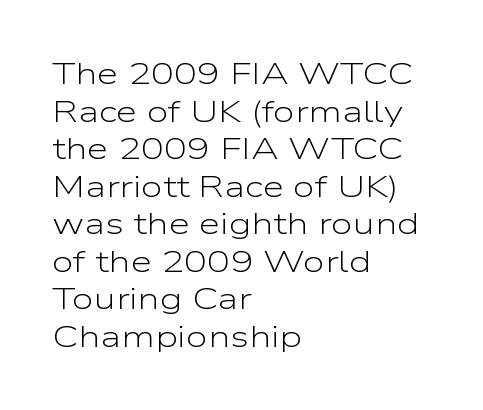
The image shows 31 px light, wide sans-serif type, upright; set left-aligned, line spacing 1.21x, normal letter spacing, not underlined; low stroke contrast and a medium x-height.
